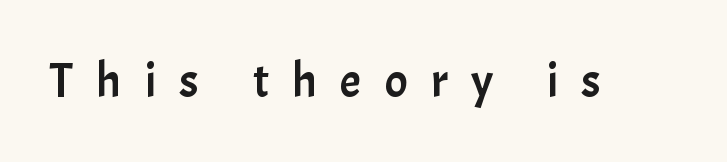
{"serif": "no", "italic": "no", "width": "normal", "stroke_contrast": "low", "x_height": "medium", "monospaced": "no", "underline": "no", "letter_spacing": "wide", "letter_spacing_em": 0.48, "glyph_px": 48}
